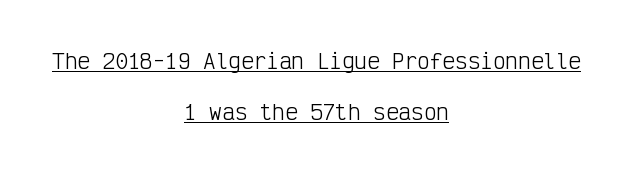
Q: Is the text bold? A: No.
Q: Is the text italic (slanted)? A: No, it is upright.
Q: Is the text underlined? A: Yes.
Q: How is the paragraph aligned? A: Centered.
Q: Is the spacing between letters normal or unusually wide? A: Normal.
Q: Is the spacing between lines tight, normal or loose? A: Loose.
